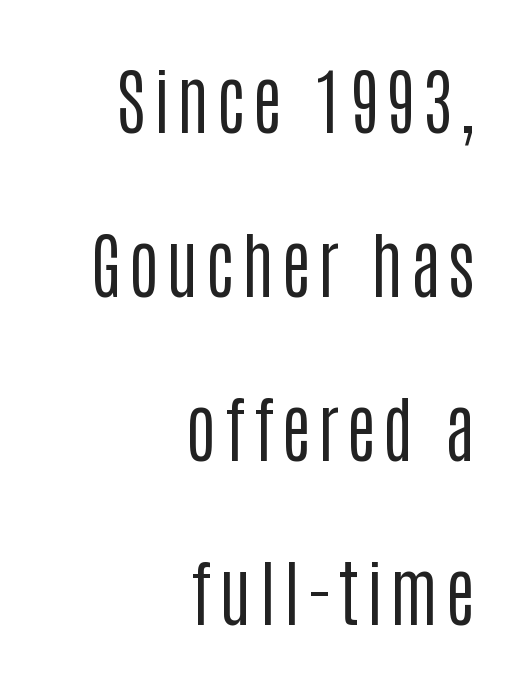
Q: Is the text bold? A: No.
Q: Is the text italic (slanted)? A: No, it is upright.
Q: Is the typeface a serif or a sans-serif typeface? A: Sans-serif.
Q: Is the text underlined? A: No.
Q: How is the paragraph aligned? A: Right-aligned.
Q: Is the spacing between lines tight, normal or loose? A: Loose.
Q: Width (condensed, normal, or wide)? A: Condensed.
Q: Stroke contrast? A: Low.
Q: x-height? A: Large.
Q: Monospaced? A: No.
